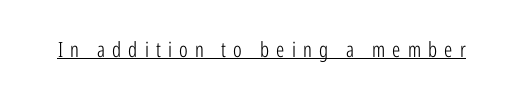
Q: Is the text bold? A: No.
Q: Is the text italic (slanted)? A: No, it is upright.
Q: Is the text underlined? A: Yes.
Q: Is the spacing between letters normal or unusually wide? A: Unusually wide.
